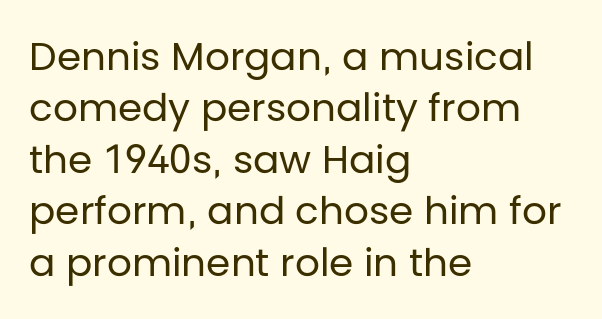
Q: Is the text bold? A: No.
Q: Is the text italic (slanted)? A: No, it is upright.
Q: Is the typeface a serif or a sans-serif typeface? A: Sans-serif.
Q: Is the text underlined? A: No.
Q: How is the paragraph aligned? A: Left-aligned.
Q: Is the spacing between letters normal or unusually wide? A: Normal.
Q: Is the spacing between lines tight, normal or loose? A: Normal.
Q: Width (condensed, normal, or wide)? A: Normal.
Q: Stroke contrast? A: Low.
Q: x-height? A: Large.
Q: Monospaced? A: No.
